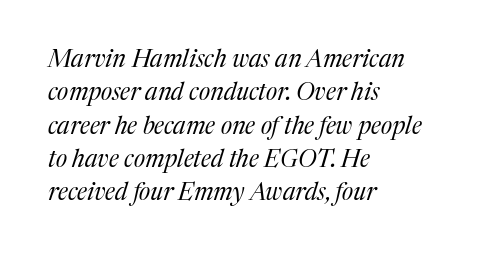
The image shows 24 px text type, italic (leaning right); set left-aligned, normal line spacing (1.39x), normal letter spacing, not underlined.
